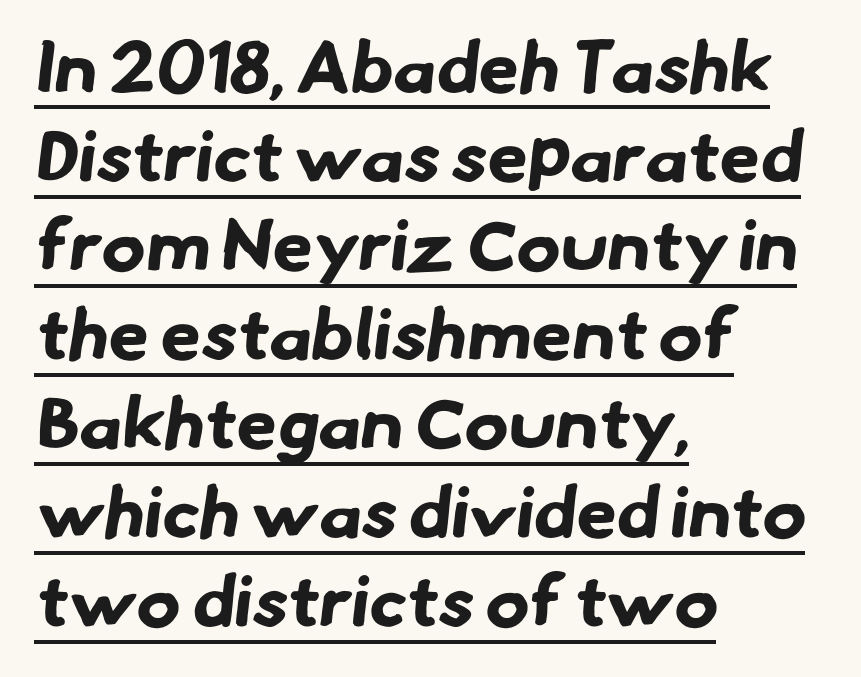
Q: Is the text bold? A: Yes.
Q: Is the typeface a serif or a sans-serif typeface? A: Sans-serif.
Q: Is the text underlined? A: Yes.
Q: How is the paragraph aligned? A: Left-aligned.
Q: Is the spacing between letters normal or unusually wide? A: Normal.
Q: Width (condensed, normal, or wide)? A: Normal.
Q: Stroke contrast? A: Low.
Q: x-height? A: Small.
Q: Monospaced? A: No.
